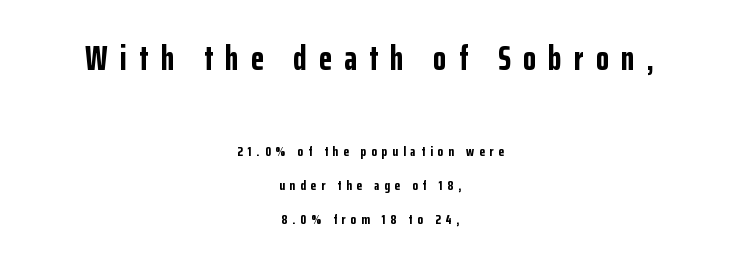
The image shows 34 px bold, condensed sans-serif type, upright; set centered, loose line spacing (2.42x), unusually wide letter spacing (+0.36 em), not underlined; the first (top) block is 2.43x larger; low stroke contrast and a medium x-height.
